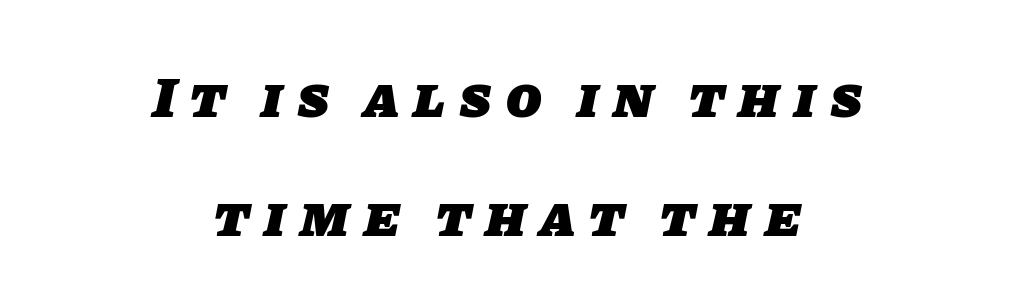
The image shows 58 px heavy type; set centered, loose line spacing (2.06x), unusually wide letter spacing (+0.25 em), not underlined; low stroke contrast and a large x-height.
